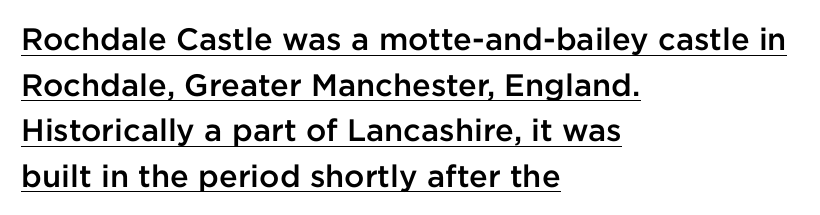
Like a heading marked for emphasis, these lines bear an underscore. Compared with an ordinary text face, these strokes are moderately heavier — a semibold. The lines are quadded left. Quick note: not italic, upright. Summary of vertical rhythm: regular, with standard interline spacing. The passage shown has conventional tracking throughout.
